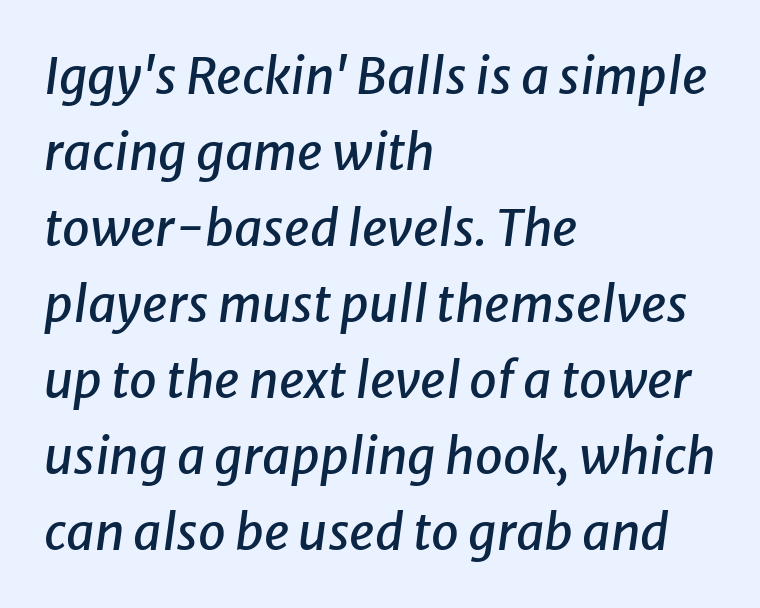
{"italic": "yes", "lean": "right", "slant_degrees": 8, "width": "normal", "stroke_contrast": "low", "x_height": "medium", "monospaced": "no", "underline": "no", "align": "left", "line_spacing": "normal", "line_spacing_ratio": 1.52, "letter_spacing": "normal", "letter_spacing_em": 0.0, "glyph_px": 50}
